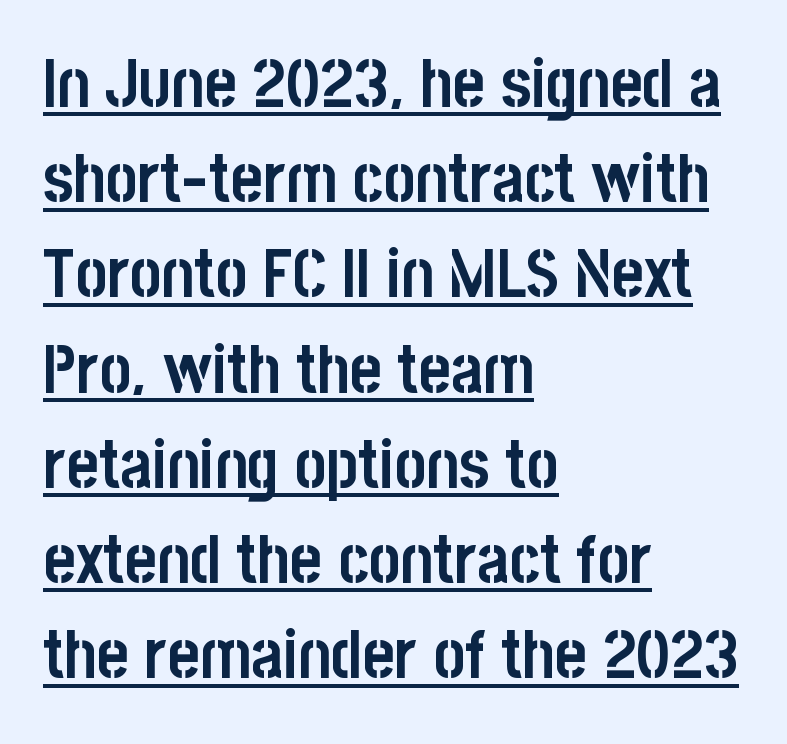
The image shows 68 px semibold, condensed sans-serif type, upright; set left-aligned, normal line spacing (1.4x), normal letter spacing, underlined; low stroke contrast and a large x-height.
